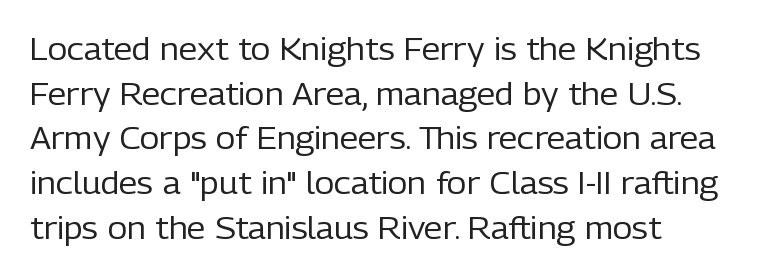
Look at the bottom of the vertical strokes: they stop flat, with no serifs. Tracking here is standard; glyphs follow each other at the usual distance. What's the leading like? Ordinary, nothing unusual. Weight class: somewhere from thin through regular.
